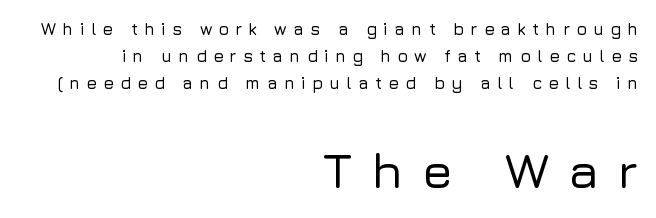
The image shows 50 px sans-serif type, upright; set right-aligned, normal line spacing (1.59x), unusually wide letter spacing (+0.37 em), not underlined; the second (bottom) block is 2.94x larger; low stroke contrast and a medium x-height.
